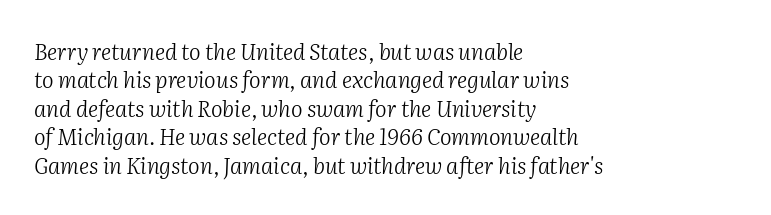
The line texture is even and compact thanks to regular tracking. The string is rendered with underlining switched off. Honestly, the row spacing looks completely unremarkable. In CSS terms this would be text-align: left. You can tell it's italic because the verticals aren't actually vertical.
